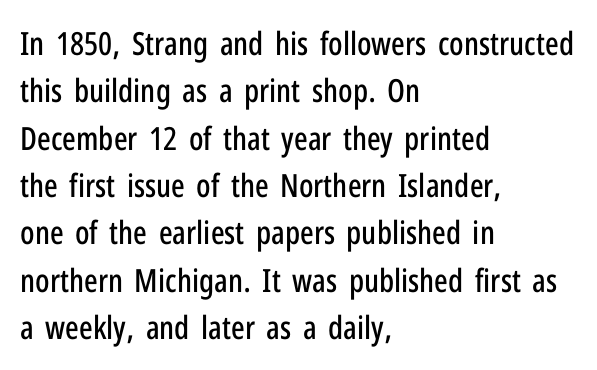
Default kerning and tracking; the words read as compact shapes. Teacher's note: observe the even left margin — that is flush-left alignment. Letters rest on an invisible, unmarked baseline. Classification — sans serif. Note the varied advance widths — an 'i' is clearly narrower than an 'm'. Is there much room between lines? A standard amount, neither cramped nor airy.
